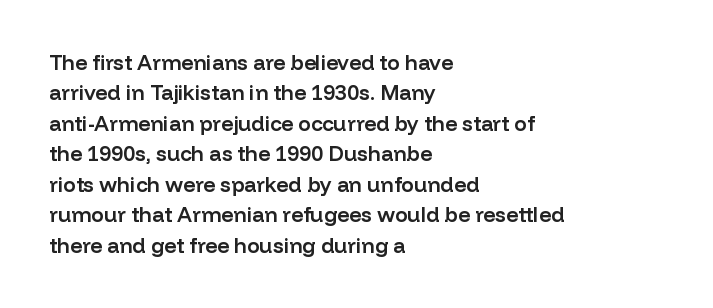
Inter-character spacing is left at the font's built-in metrics. Posture: straight, roman, zero tilt. These lines carry some extra weight — a demibold, not a full bold. The paragraph has a hard left edge and a soft right edge. Regular leading. Decoration check: the copy has no underline.
